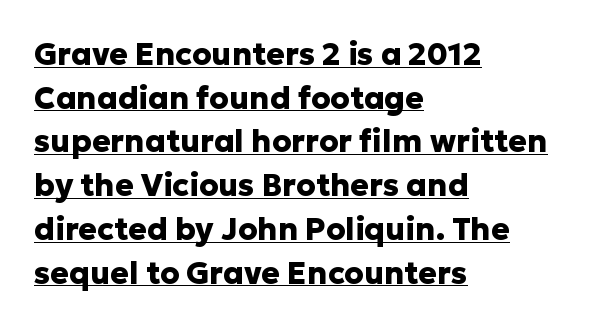
Q: Is the text bold? A: Yes.
Q: Is the text italic (slanted)? A: No, it is upright.
Q: Is the typeface a serif or a sans-serif typeface? A: Sans-serif.
Q: Is the text underlined? A: Yes.
Q: How is the paragraph aligned? A: Left-aligned.
Q: Is the spacing between letters normal or unusually wide? A: Normal.
Q: Is the spacing between lines tight, normal or loose? A: Normal.
Q: Width (condensed, normal, or wide)? A: Normal.
Q: Stroke contrast? A: Low.
Q: x-height? A: Medium.
Q: Monospaced? A: No.
